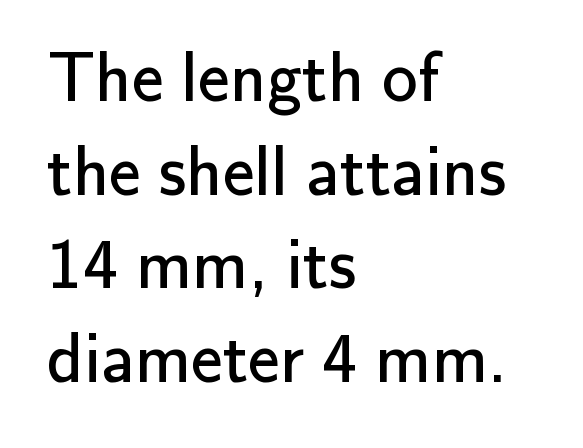
{"serif": "no", "italic": "no", "bold": "no", "weight": "regular", "width": "normal", "stroke_contrast": "low", "x_height": "small", "monospaced": "no", "underline": "no", "align": "left", "line_spacing": "normal", "line_spacing_ratio": 1.32, "letter_spacing": "normal", "letter_spacing_em": 0.0, "glyph_px": 71}
